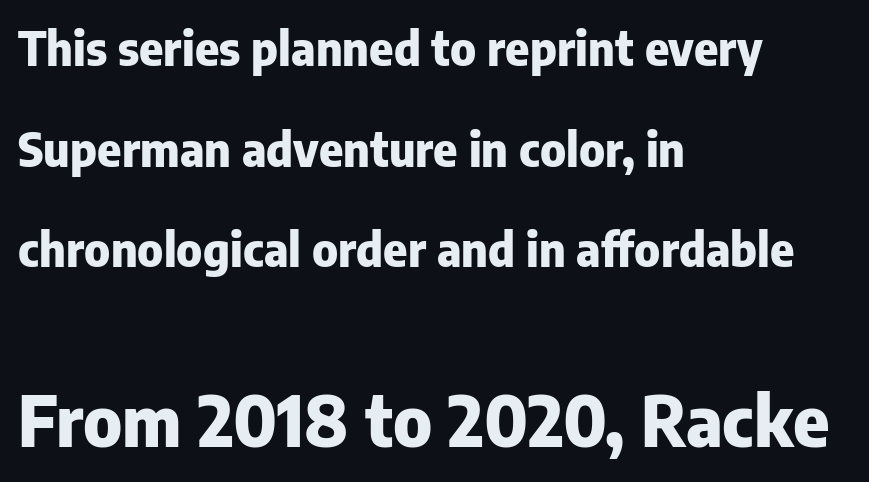
The image shows 69 px heavy sans-serif type, upright; set left-aligned, loose line spacing (2.19x), normal letter spacing, not underlined; the second (bottom) block is 1.5x larger; low stroke contrast and a medium x-height.
